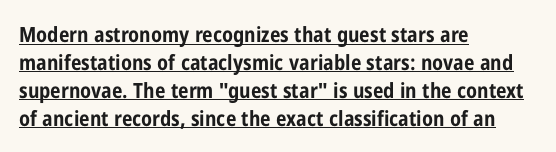
Q: Is the text bold? A: Yes.
Q: Is the text italic (slanted)? A: No, it is upright.
Q: Is the text underlined? A: Yes.
Q: How is the paragraph aligned? A: Left-aligned.
Q: Is the spacing between letters normal or unusually wide? A: Normal.
Q: Is the spacing between lines tight, normal or loose? A: Normal.
